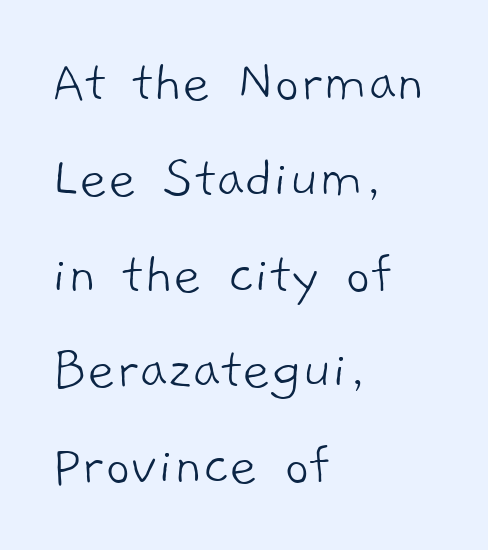
The image shows 61 px light sans-serif type; set left-aligned, normal line spacing (1.57x), normal letter spacing, not underlined; low stroke contrast and a medium x-height.
